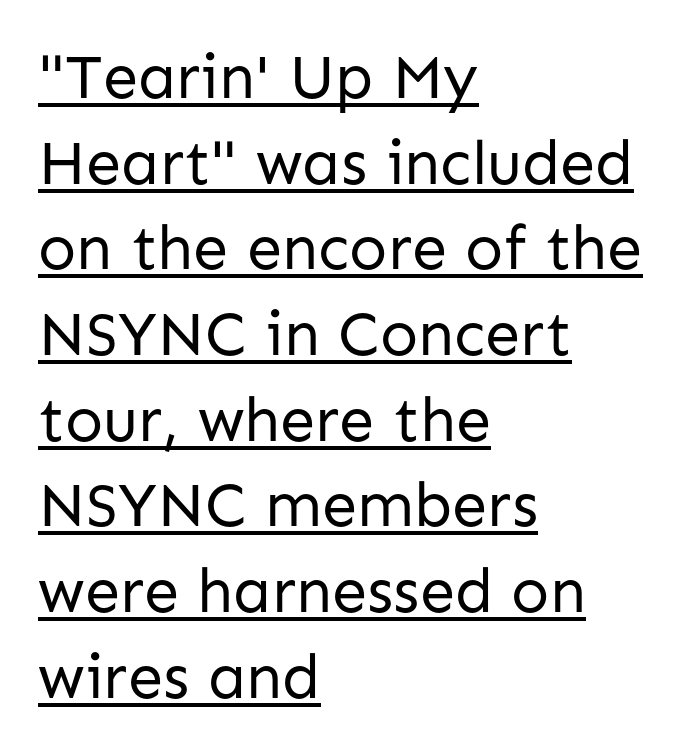
Short and long lines alike share a common starting point at left. The typesetter has applied underlining to the passage shown. Designer's note — italics off, roman on. Summary of vertical rhythm: regular, with standard interline spacing. To sum up the face: it is a sans, with no serifs.
